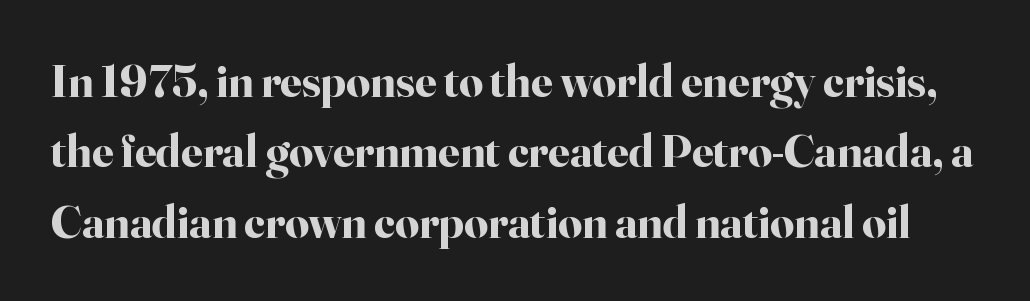
The rendering uses a moderate line-height, typical for paragraphs. You can tell from the footed stems that serif type was used. Notice how thick the strokes are: this is what a full bold looks like. Each letter keeps its own natural width here, so spacing adapts to shape. A bare baseline throughout the passage. These lines keep a tight, regular rhythm from letter to letter.
